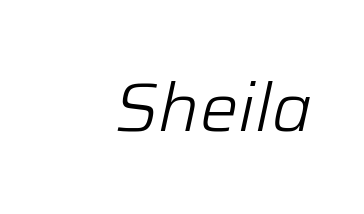
Looks like regular typesetting: each glyph gets only the width it needs. Emphasis-style slanted type is in use. Here the glyphs are tracked normally, forming tight word shapes. The words here are not underlined.
